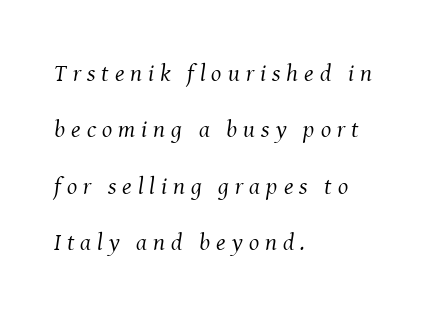
The image shows 24 px text type, italic (leaning right); set left-aligned, loose line spacing (2.35x), unusually wide letter spacing (+0.25 em), not underlined.
